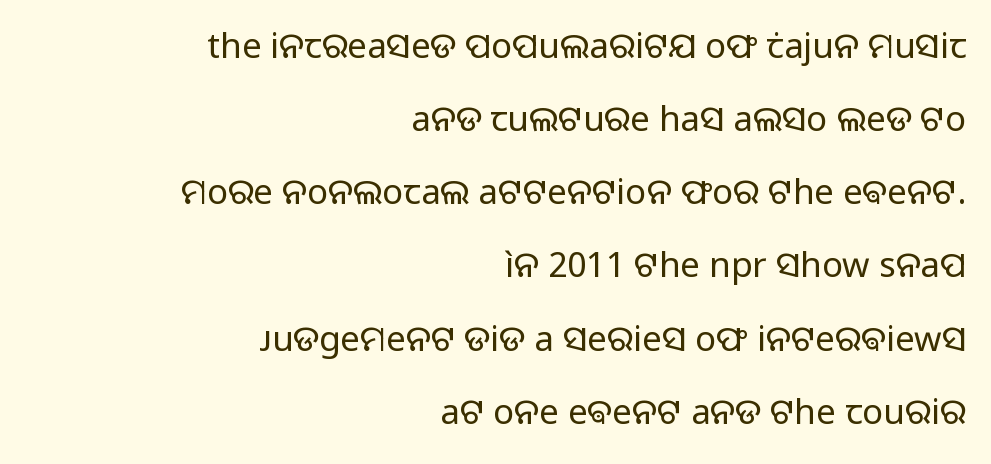
Looks like regular typesetting: each glyph gets only the width it needs. Tall strokes in this sample are plumb rather than angled. The typeface has the unassuming heft of standard copy or less. The designer went with a sans here, leaving each stem footless. Caption: standard tracking, unaltered.
